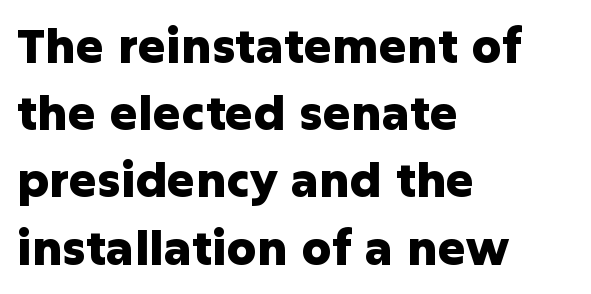
Q: Is the text bold? A: Yes.
Q: Is the text italic (slanted)? A: No, it is upright.
Q: Is the typeface a serif or a sans-serif typeface? A: Sans-serif.
Q: Is the text underlined? A: No.
Q: How is the paragraph aligned? A: Left-aligned.
Q: Is the spacing between letters normal or unusually wide? A: Normal.
Q: Is the spacing between lines tight, normal or loose? A: Normal.
Q: Width (condensed, normal, or wide)? A: Normal.
Q: Stroke contrast? A: Low.
Q: x-height? A: Medium.
Q: Monospaced? A: No.
